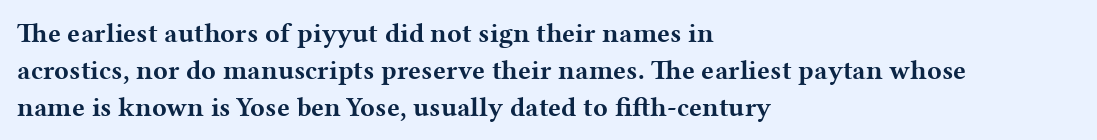
The image shows 27 px bold type, upright; set left-aligned, normal line spacing (1.37x), normal letter spacing, not underlined.
